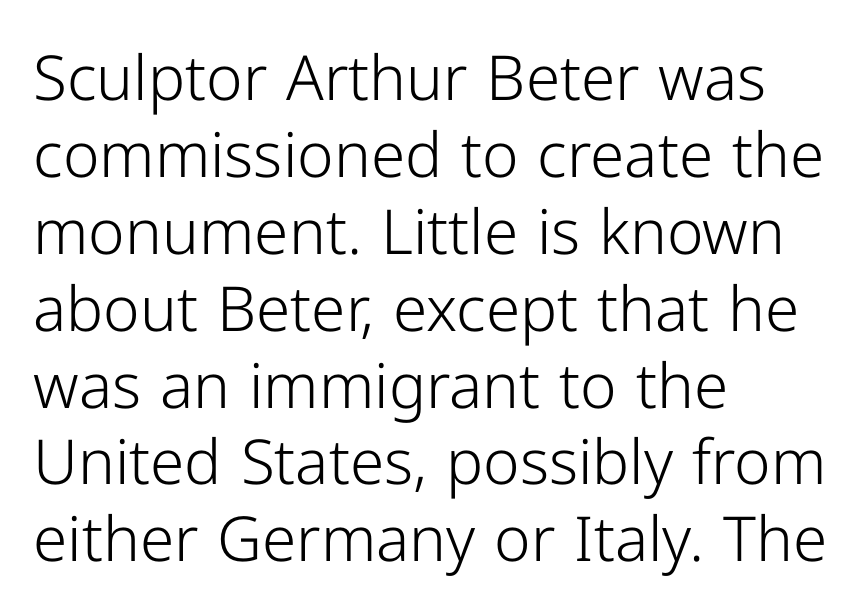
The image shows 62 px light sans-serif type, upright; set left-aligned, line spacing 1.24x, normal letter spacing, not underlined; low stroke contrast and a medium x-height.
